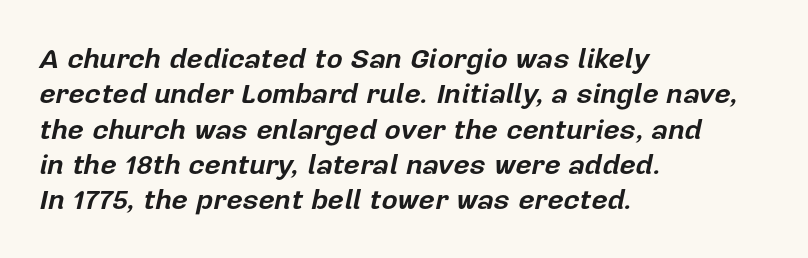
Pretty heavy lettering here — definitely bold. The passage shown leans; its letterforms are oblique. This sample has the flowing, uneven cadence of proportional lettering. Left-aligned paragraph, ragged on the right.
